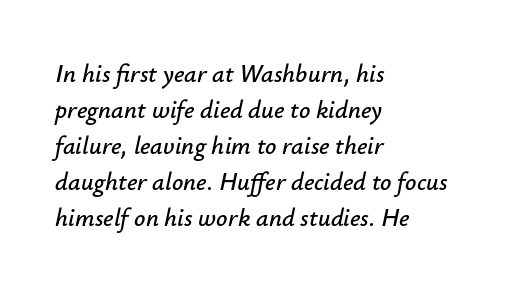
The letters are slanted; this is an italic face. Notice how descenders clear the ascenders below comfortably — that's standard leading. These lines keep a tight, regular rhythm from letter to letter. A classic flush-left, rag-right setting is used for this passage. Beneath every word, the page is bare.
